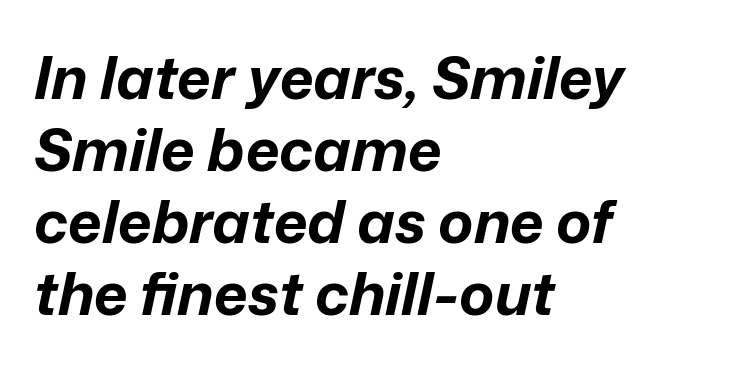
This rendering leaves character spacing at its baseline value. Typeset ragged right — the left edge is the straight one. Posture: slanted. Students, this is bold: see how much ink each stroke carries. The rendering uses natural spacing where letterforms have individual widths.
